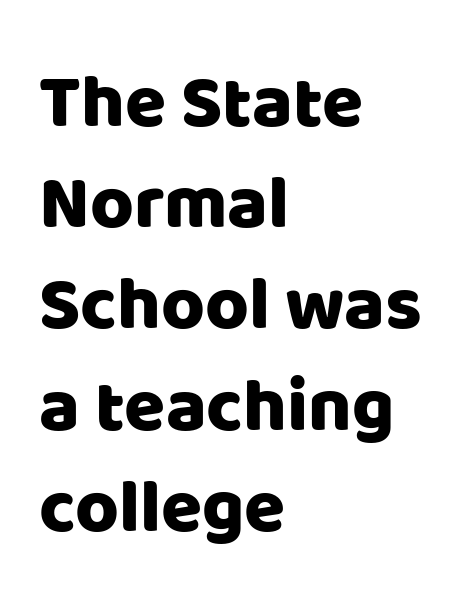
Q: Is the text italic (slanted)? A: No, it is upright.
Q: Is the typeface a serif or a sans-serif typeface? A: Sans-serif.
Q: Is the text underlined? A: No.
Q: How is the paragraph aligned? A: Left-aligned.
Q: Is the spacing between letters normal or unusually wide? A: Normal.
Q: Is the spacing between lines tight, normal or loose? A: Normal.
Q: Width (condensed, normal, or wide)? A: Normal.
Q: Stroke contrast? A: Low.
Q: x-height? A: Large.
Q: Monospaced? A: No.
